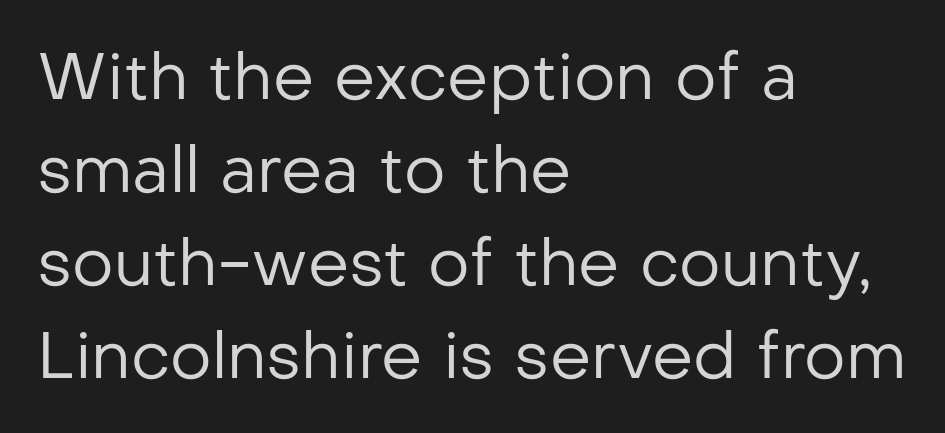
{"serif": "no", "italic": "no", "bold": "no", "weight": "regular", "width": "normal", "stroke_contrast": "low", "x_height": "medium", "monospaced": "no", "underline": "no", "align": "left", "line_spacing": "normal", "line_spacing_ratio": 1.43, "letter_spacing": "normal", "letter_spacing_em": 0.0, "glyph_px": 65}
